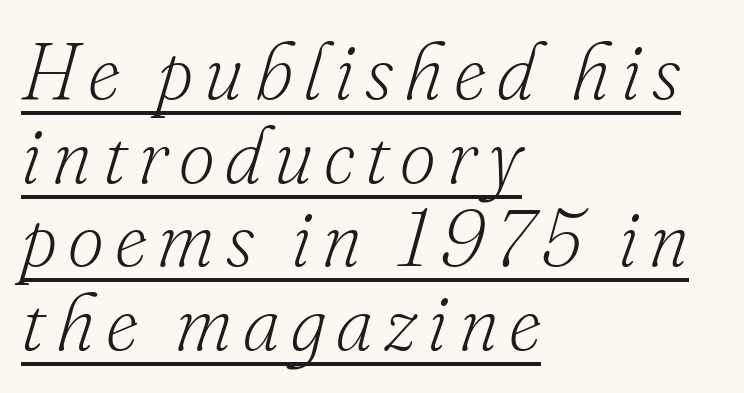
Baseline-to-baseline distance is barely more than the letter height. No extra ink here — the face is not bold. Line beginnings align vertically; line endings do not. The rendering uses the underline text-decoration.
